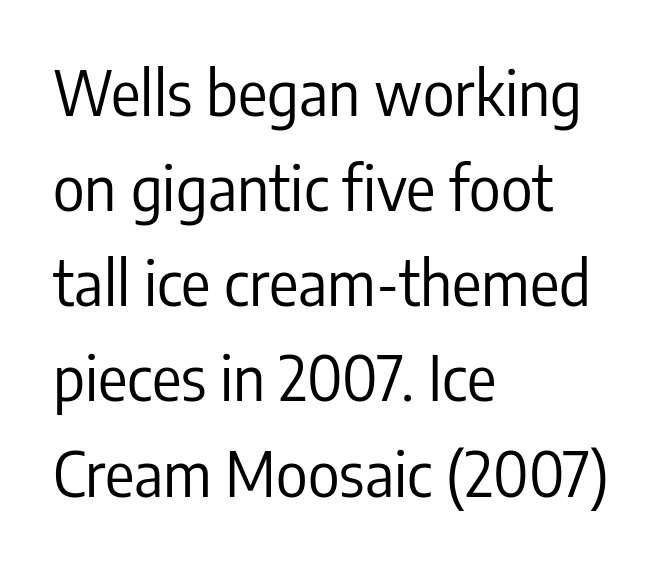
{"serif": "no", "italic": "no", "bold": "no", "weight": "regular", "width": "condensed", "stroke_contrast": "low", "x_height": "medium", "monospaced": "no", "underline": "no", "align": "left", "line_spacing": "normal", "line_spacing_ratio": 1.56, "letter_spacing": "normal", "letter_spacing_em": 0.0, "glyph_px": 61}
